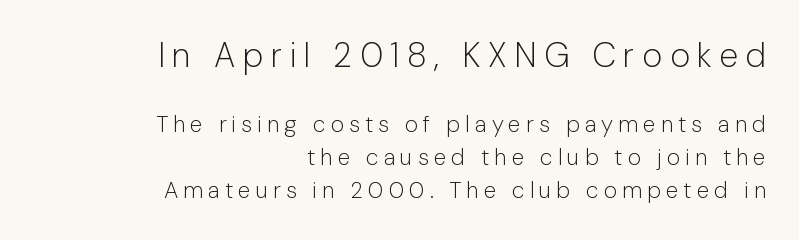
Q: Is the text bold? A: No.
Q: Is the text italic (slanted)? A: No, it is upright.
Q: Is the typeface a serif or a sans-serif typeface? A: Sans-serif.
Q: Is the text underlined? A: No.
Q: How is the paragraph aligned? A: Right-aligned.
Q: Is the spacing between letters normal or unusually wide? A: Unusually wide.
Q: Is the spacing between lines tight, normal or loose? A: Normal.
Q: Which block of text is set in a larger size, the first (top) or the second (bottom)? A: The first (top) one.
Q: Width (condensed, normal, or wide)? A: Normal.
Q: Stroke contrast? A: Low.
Q: x-height? A: Medium.
Q: Monospaced? A: No.
